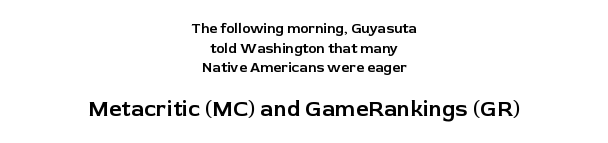
{"italic": "no", "underline": "no", "align": "center", "line_spacing": "normal", "line_spacing_ratio": 1.4, "letter_spacing": "normal", "letter_spacing_em": 0.0, "larger_block": "second", "size_ratio": 1.57, "glyph_px": 22}
